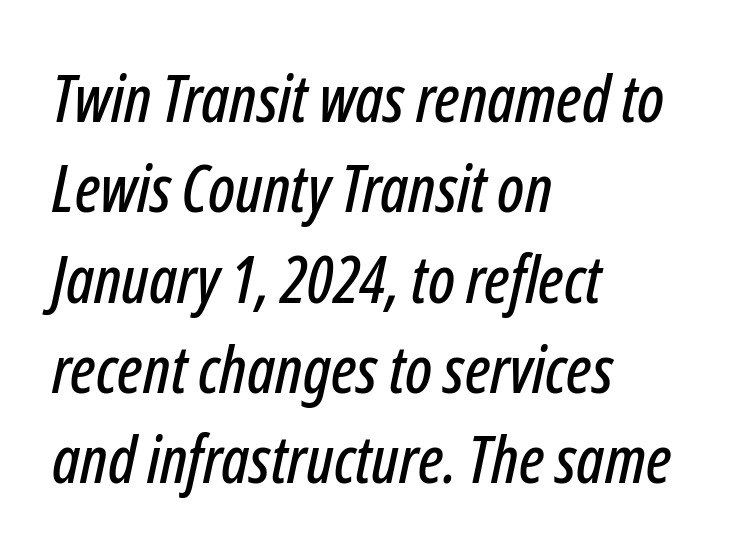
{"italic": "yes", "lean": "right", "slant_degrees": 12, "width": "condensed", "stroke_contrast": "low", "x_height": "medium", "monospaced": "no", "underline": "no", "align": "left", "line_spacing": "normal", "line_spacing_ratio": 1.39, "letter_spacing": "normal", "letter_spacing_em": 0.0, "glyph_px": 65}
